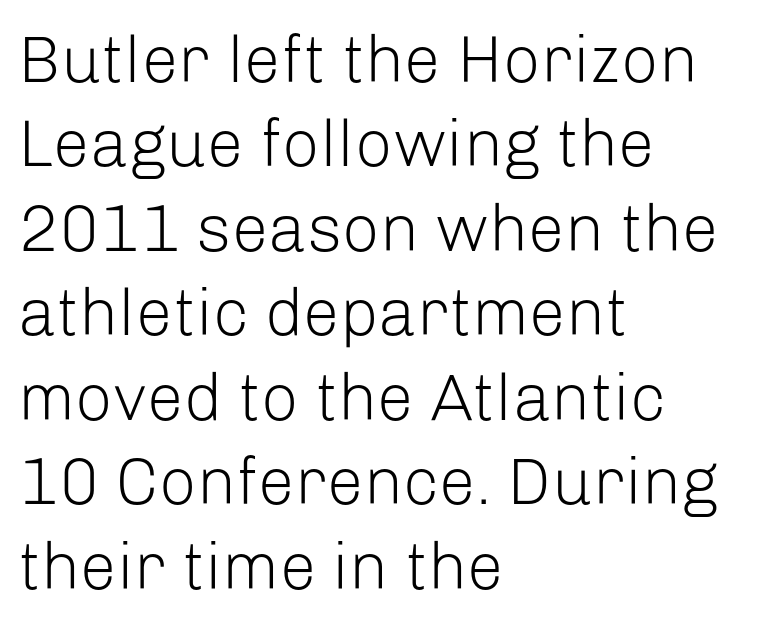
The image shows 66 px light sans-serif type, upright; set left-aligned, normal line spacing (1.28x), normal letter spacing, not underlined; low stroke contrast and a medium x-height.
